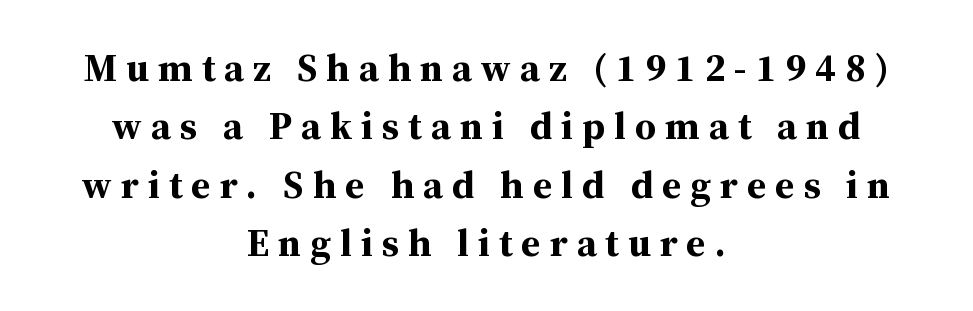
The image shows 39 px bold serif type, upright; set centered, normal line spacing (1.5x), unusually wide letter spacing (+0.23 em), not underlined; medium stroke contrast and a medium x-height.
